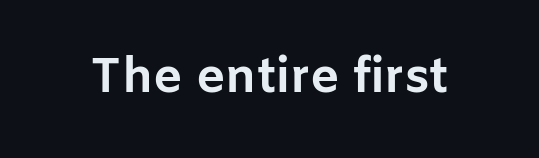
The image shows 49 px bold sans-serif type, upright; set normal letter spacing, not underlined; low stroke contrast and a medium x-height.
